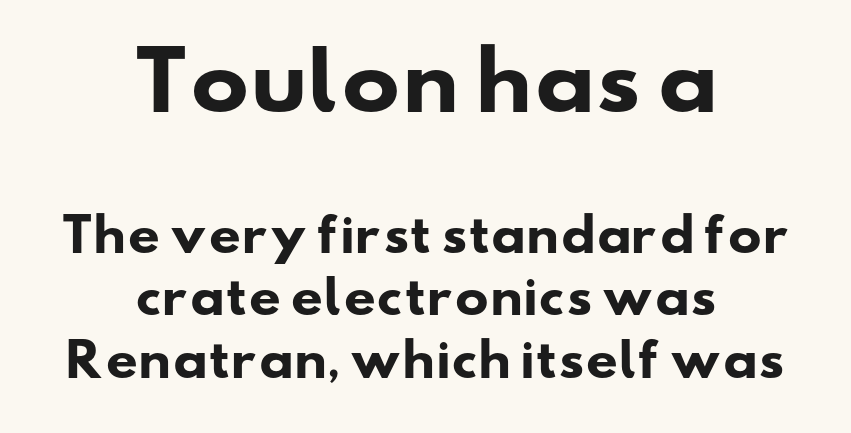
{"serif": "no", "bold": "yes", "weight": "heavy", "width": "wide", "stroke_contrast": "low", "x_height": "small", "monospaced": "no", "underline": "no", "align": "center", "line_spacing": "normal", "line_spacing_ratio": 1.39, "letter_spacing": "normal", "letter_spacing_em": 0.0, "larger_block": "first", "size_ratio": 1.73, "glyph_px": 78}
